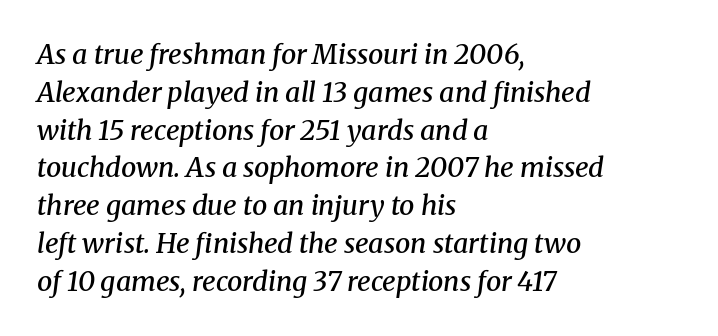
{"italic": "yes", "lean": "right", "slant_degrees": 8, "bold": "semi", "underline": "no", "align": "left", "line_spacing": "normal", "line_spacing_ratio": 1.4, "letter_spacing": "normal", "letter_spacing_em": 0.0, "glyph_px": 27}
